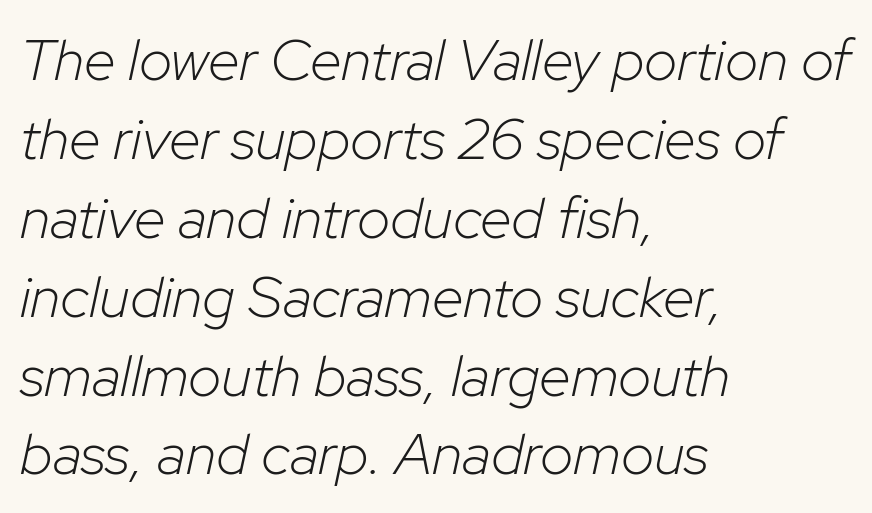
Q: Is the text bold? A: No.
Q: Is the text italic (slanted)? A: Yes, it leans right by about 12 degrees.
Q: Is the text underlined? A: No.
Q: How is the paragraph aligned? A: Left-aligned.
Q: Is the spacing between letters normal or unusually wide? A: Normal.
Q: Is the spacing between lines tight, normal or loose? A: Normal.
Q: Width (condensed, normal, or wide)? A: Normal.
Q: Stroke contrast? A: Low.
Q: x-height? A: Medium.
Q: Monospaced? A: No.
